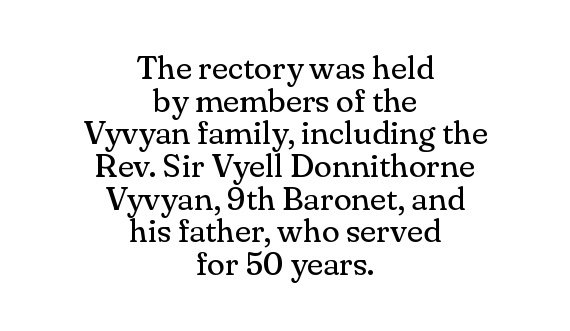
The image shows 33 px regular-weight serif type, upright; set centered, tight line spacing (0.99x), normal letter spacing, not underlined; medium stroke contrast and a small x-height.
